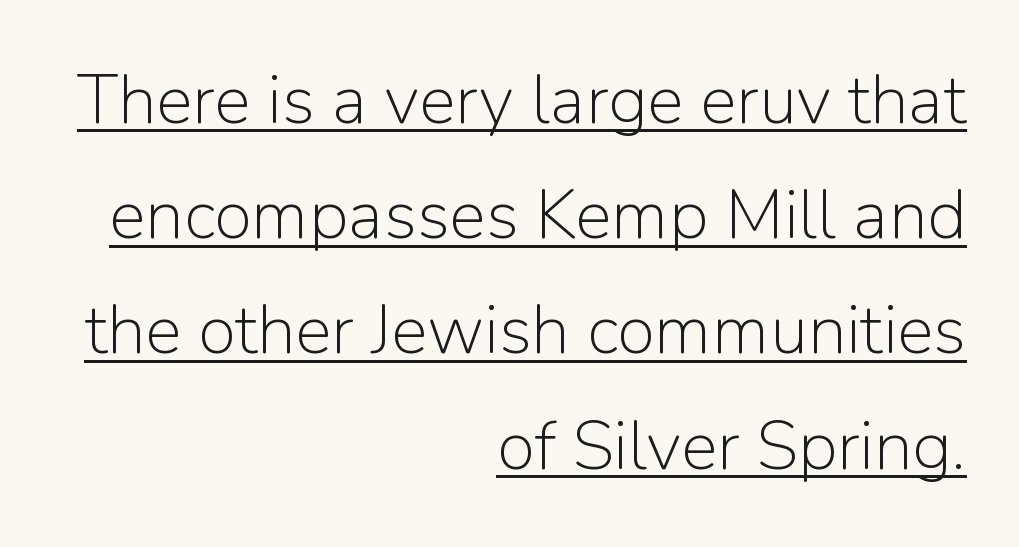
The image shows 69 px light sans-serif type, upright; set right-aligned, normal line spacing (1.67x), normal letter spacing, underlined; low stroke contrast and a medium x-height.
